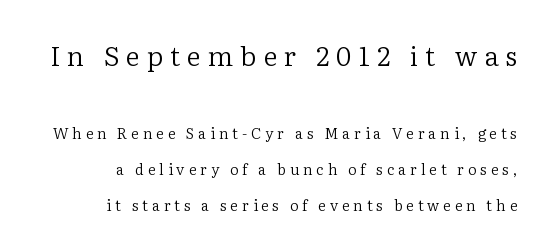
{"italic": "no", "bold": "no", "underline": "no", "line_spacing": "loose", "line_spacing_ratio": 2.41, "letter_spacing": "wide", "letter_spacing_em": 0.26, "larger_block": "first", "size_ratio": 1.8, "glyph_px": 27}
